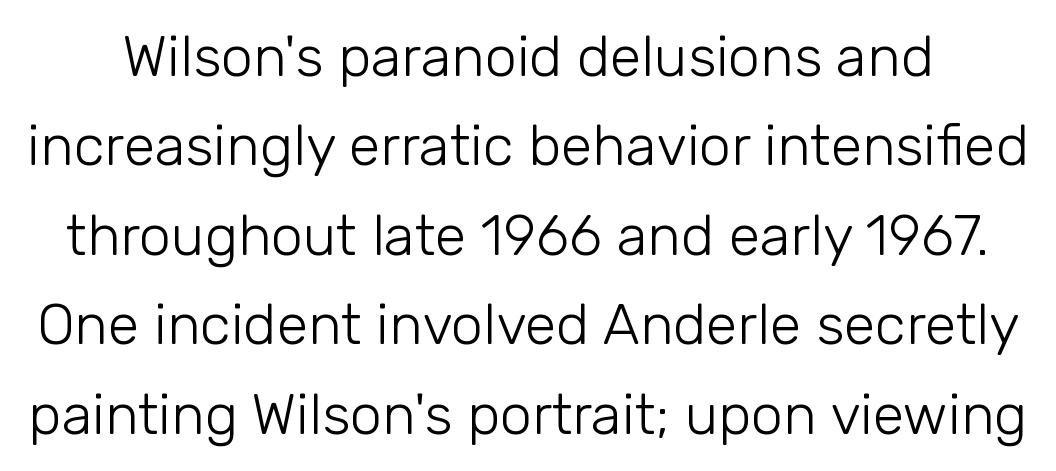
Q: Is the text bold? A: No.
Q: Is the text italic (slanted)? A: No, it is upright.
Q: Is the typeface a serif or a sans-serif typeface? A: Sans-serif.
Q: Is the text underlined? A: No.
Q: Is the spacing between letters normal or unusually wide? A: Normal.
Q: Is the spacing between lines tight, normal or loose? A: Normal.
Q: Width (condensed, normal, or wide)? A: Normal.
Q: Stroke contrast? A: Low.
Q: x-height? A: Medium.
Q: Monospaced? A: No.
